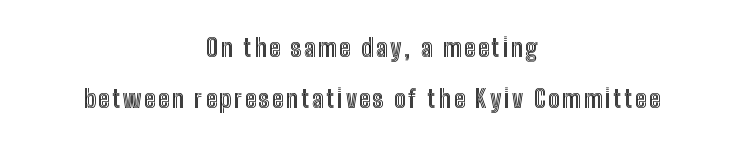
{"italic": "no", "underline": "no", "align": "center", "line_spacing": "loose", "line_spacing_ratio": 2.12, "glyph_px": 24}
